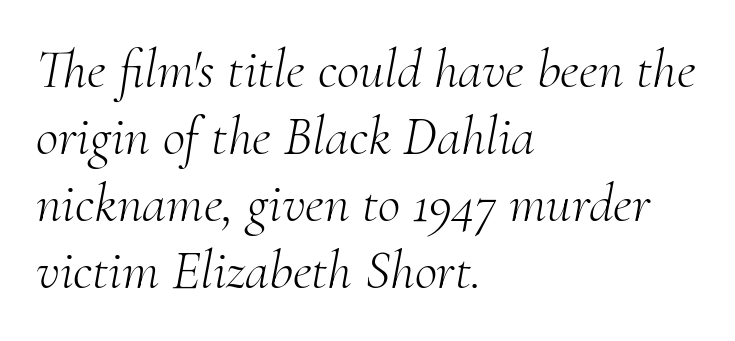
A light-to-regular cut is what we see here. A serif font was chosen for this passage. The glyphs are unaccompanied by any horizontal stroke below them. Tracking value appears to be zero — textbook default spacing. Italic: yes, the glyphs are oblique.
